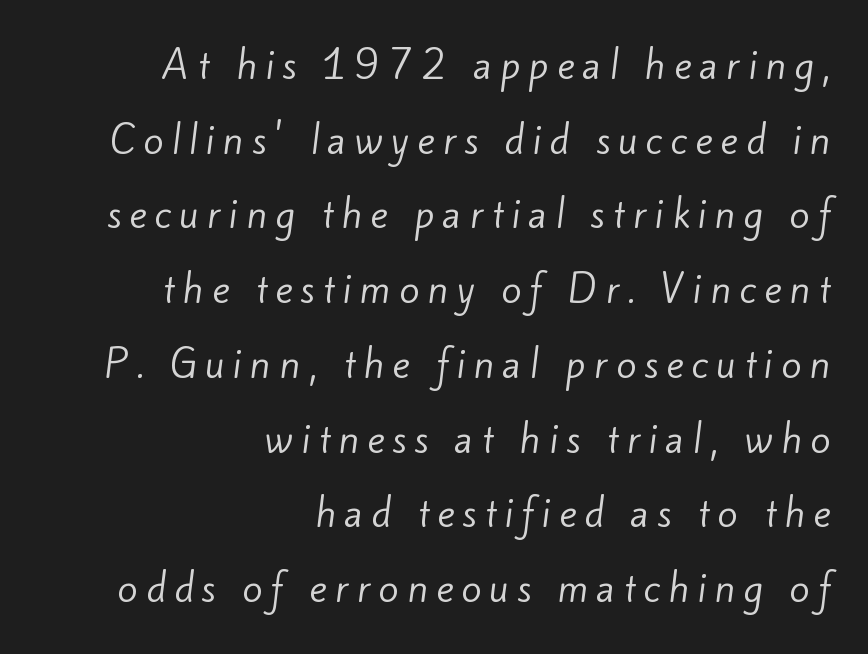
Q: Is the text bold? A: No.
Q: Is the typeface a serif or a sans-serif typeface? A: Sans-serif.
Q: Is the text underlined? A: No.
Q: How is the paragraph aligned? A: Right-aligned.
Q: Is the spacing between letters normal or unusually wide? A: Unusually wide.
Q: Is the spacing between lines tight, normal or loose? A: Loose.
Q: Width (condensed, normal, or wide)? A: Normal.
Q: Stroke contrast? A: Low.
Q: x-height? A: Small.
Q: Monospaced? A: No.
